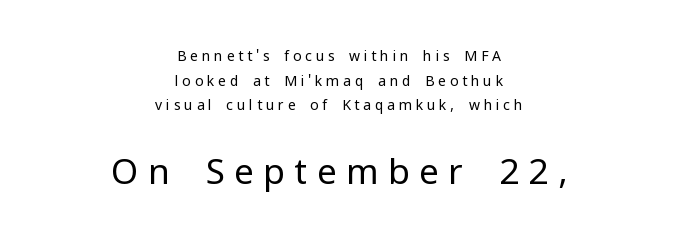
The letters stand upright; this is a roman face. Is the block centered? Yes — each line is placed symmetrically about the middle. Do the characters align in a grid? No, the font is proportional. The letters are spread apart with noticeably loose tracking.
